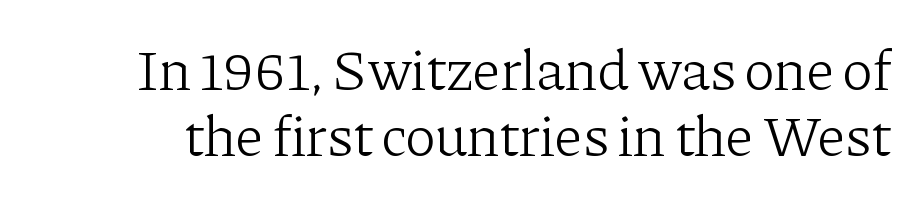
The image shows 58 px light serif type, upright; set tight line spacing (1.13x), normal letter spacing, not underlined; low stroke contrast and a medium x-height.
